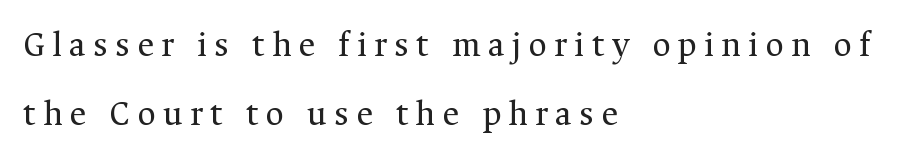
The image shows 36 px regular-weight serif type, upright; set left-aligned, loose line spacing (1.92x), unusually wide letter spacing (+0.2 em), not underlined; medium stroke contrast and a medium x-height.
